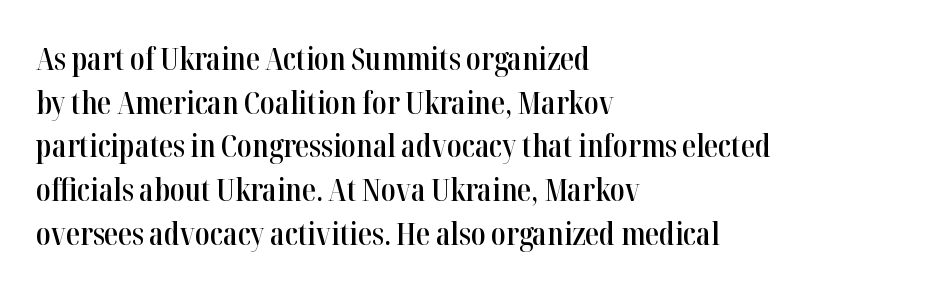
The gap between lines stays unmarked. The font's upright variant was chosen for this text. A typesetter would label this face a serif. Proportional: the letters do not fall into vertical columns. On the weight axis this lands at semibold, roughly 600.
